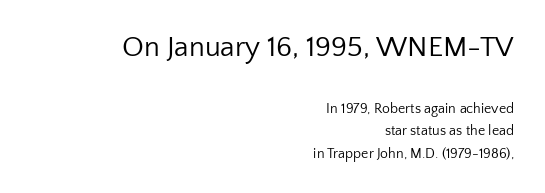
{"serif": "no", "italic": "no", "bold": "no", "weight": "regular", "width": "normal", "stroke_contrast": "low", "x_height": "medium", "monospaced": "no", "underline": "no", "align": "right", "line_spacing": "normal", "line_spacing_ratio": 1.61, "letter_spacing": "normal", "letter_spacing_em": 0.0, "larger_block": "first", "size_ratio": 2.07, "glyph_px": 29}
